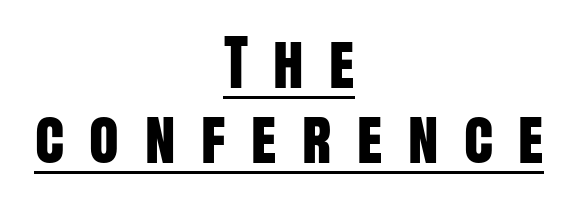
The image shows 61 px condensed sans-serif type, upright; set centered, line spacing 1.23x, unusually wide letter spacing (+0.42 em), underlined; low stroke contrast and a large x-height.
